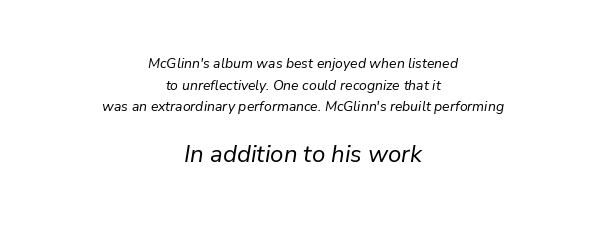
The image shows 24 px text type, italic (leaning right); set centered, normal line spacing (1.55x), normal letter spacing, not underlined; the second (bottom) block is 1.71x larger.
